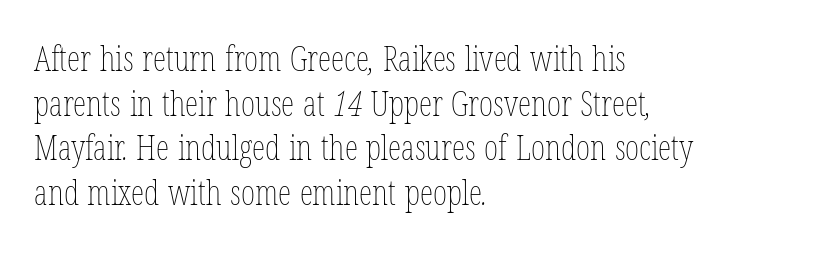
{"bold": "no", "weight": "thin", "width": "condensed", "stroke_contrast": "low", "x_height": "medium", "monospaced": "no", "underline": "no", "align": "left", "line_spacing": "normal", "line_spacing_ratio": 1.31, "letter_spacing": "normal", "letter_spacing_em": 0.0, "glyph_px": 34}
